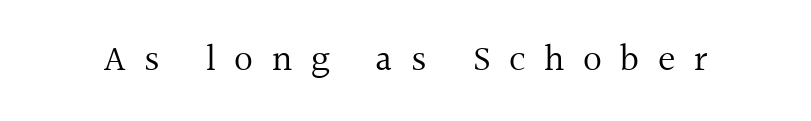
The image shows 37 px regular-weight serif type, upright; set unusually wide letter spacing (+0.5 em), not underlined; a medium x-height.
